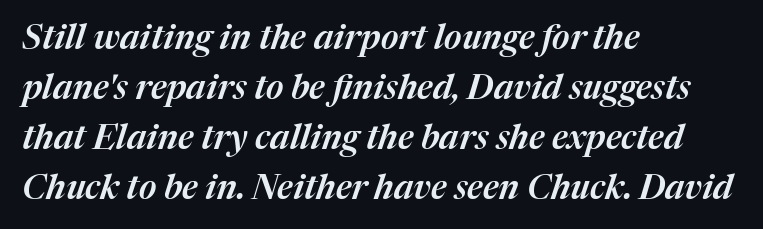
{"italic": "yes", "lean": "right", "slant_degrees": 17, "width": "normal", "stroke_contrast": "medium", "x_height": "medium", "monospaced": "no", "underline": "no", "align": "left", "line_spacing": "normal", "line_spacing_ratio": 1.47, "letter_spacing": "normal", "letter_spacing_em": 0.0, "glyph_px": 34}
